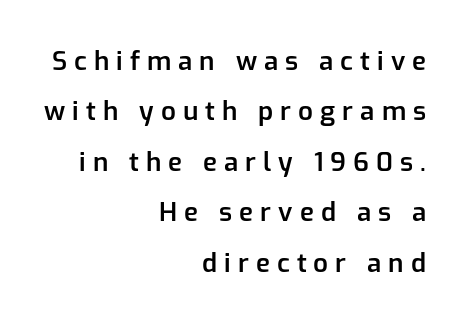
The image shows 26 px text type, upright; set right-aligned, loose line spacing (1.94x), unusually wide letter spacing (+0.27 em), not underlined.
